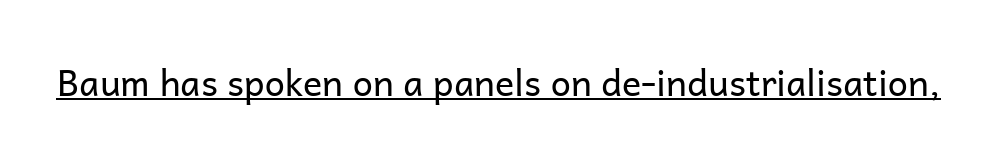
{"serif": "no", "italic": "no", "bold": "no", "weight": "regular", "width": "normal", "stroke_contrast": "low", "x_height": "medium", "monospaced": "no", "underline": "yes", "letter_spacing": "normal", "letter_spacing_em": 0.0, "glyph_px": 36}
